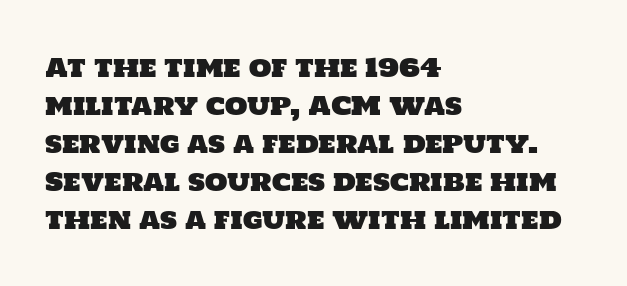
The image shows 26 px text type; set left-aligned, normal line spacing (1.46x), normal letter spacing, not underlined.
